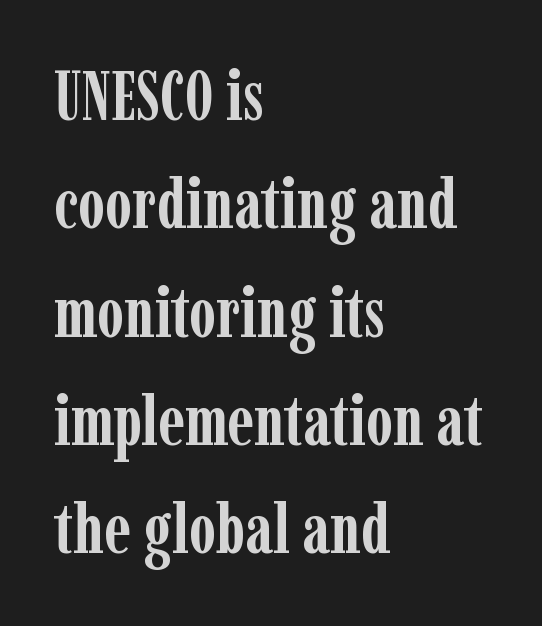
Default kerning and tracking; the words read as compact shapes. You can tell from the footed stems that serif type was used. A bare baseline throughout the passage. The lines are quadded left.
